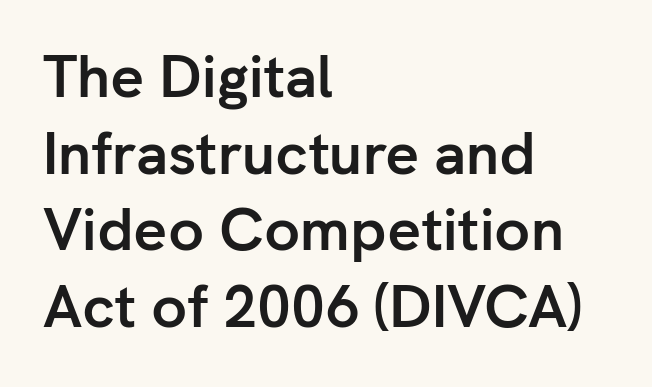
Q: Is the text bold? A: Yes.
Q: Is the text italic (slanted)? A: No, it is upright.
Q: Is the typeface a serif or a sans-serif typeface? A: Sans-serif.
Q: Is the text underlined? A: No.
Q: How is the paragraph aligned? A: Left-aligned.
Q: Is the spacing between letters normal or unusually wide? A: Normal.
Q: Is the spacing between lines tight, normal or loose? A: Normal.
Q: Width (condensed, normal, or wide)? A: Normal.
Q: Stroke contrast? A: Low.
Q: x-height? A: Medium.
Q: Monospaced? A: No.
